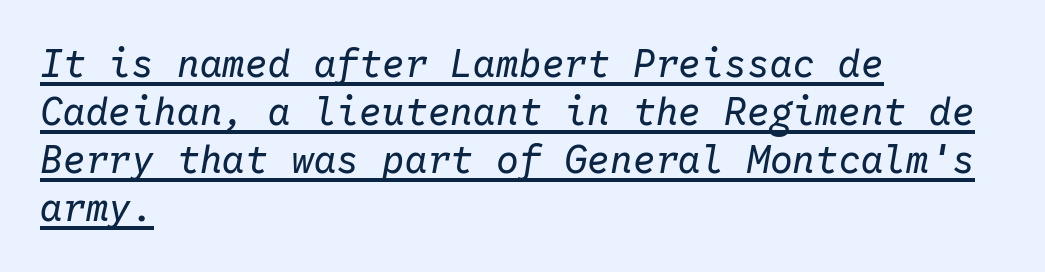
{"italic": "yes", "lean": "right", "slant_degrees": 10, "bold": "no", "weight": "regular", "width": "normal", "stroke_contrast": "low", "x_height": "medium", "monospaced": "yes", "underline": "yes", "align": "left", "line_spacing": "normal", "line_spacing_ratio": 1.26, "letter_spacing": "normal", "letter_spacing_em": 0.0, "glyph_px": 38}
